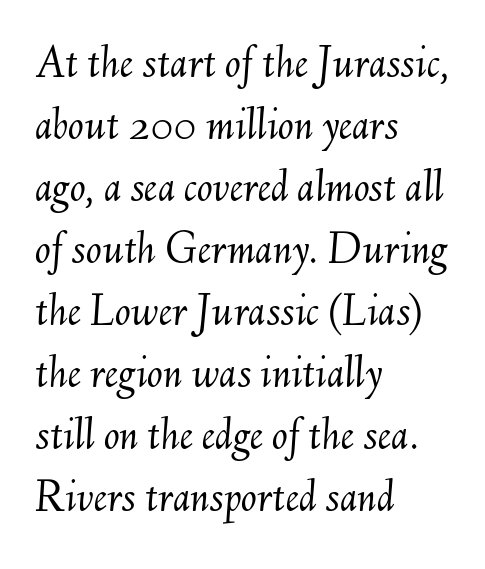
Q: Is the text bold? A: No.
Q: Is the text italic (slanted)? A: Yes, it leans right by about 6 degrees.
Q: Is the text underlined? A: No.
Q: How is the paragraph aligned? A: Left-aligned.
Q: Is the spacing between letters normal or unusually wide? A: Normal.
Q: Is the spacing between lines tight, normal or loose? A: Normal.
Q: Width (condensed, normal, or wide)? A: Normal.
Q: Stroke contrast? A: Medium.
Q: x-height? A: Small.
Q: Monospaced? A: No.
